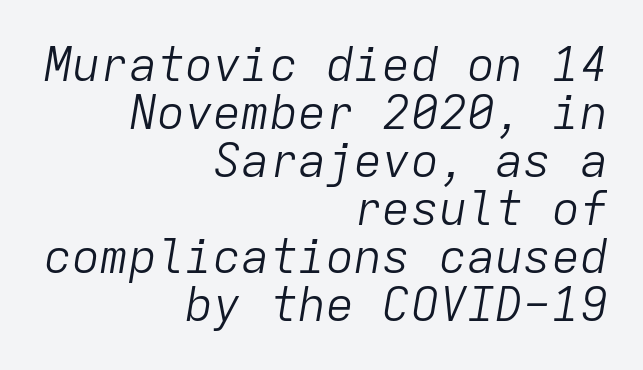
Q: Is the text bold? A: No.
Q: Is the text italic (slanted)? A: Yes, it leans right by about 9 degrees.
Q: Is the text underlined? A: No.
Q: How is the paragraph aligned? A: Right-aligned.
Q: Is the spacing between letters normal or unusually wide? A: Normal.
Q: Is the spacing between lines tight, normal or loose? A: Tight.
Q: Width (condensed, normal, or wide)? A: Normal.
Q: Stroke contrast? A: Low.
Q: x-height? A: Medium.
Q: Monospaced? A: Yes.
